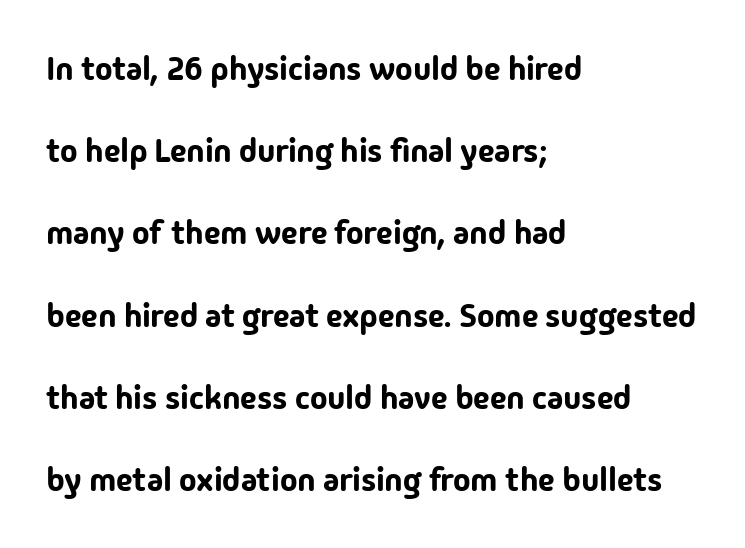
The zone under the glyphs is completely vacant. This sample uses a sans-serif face. Posture: straight, roman, zero tilt. One-word summary of the alignment: left. The letters sit at their default tracking, neither squeezed nor spread. Varying glyph widths throughout — classic text-font behaviour.
